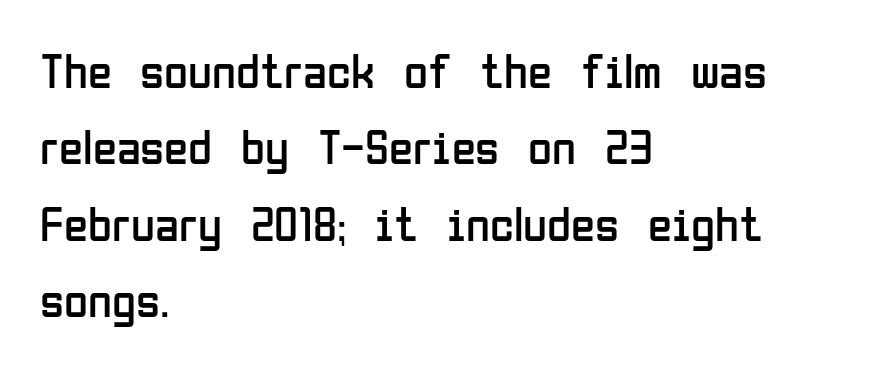
The lettering holds an erect, upright posture throughout. This rendering employs a face without finishing strokes, i.e., a sans-serif. The space between consecutive lines is moderate. This rendering uses left alignment, leaving the right contour irregular. Is the type heavy? It reads as light-to-regular instead. The horizontal fit of the characters is conventional and even.
